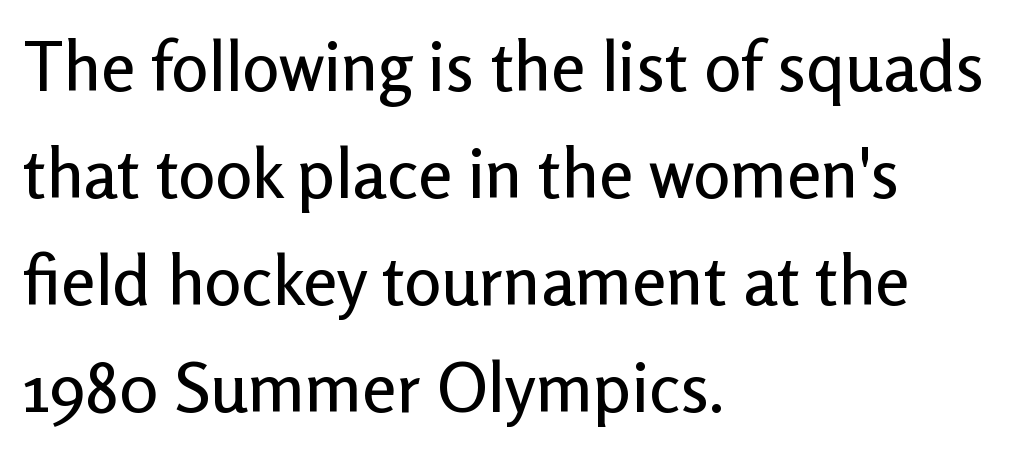
Clear beneath every line of the passage. Spacing verdict: proportional, widths tailored to each character. No extra tracking has been applied to these lines. Regarding leading, the lines here are spaced in the standard way.
